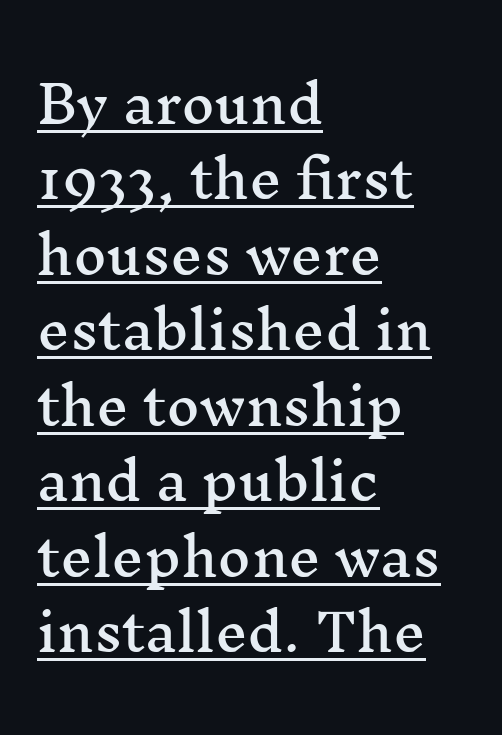
Here the designer chose a conventional face with non-uniform glyph widths. A student would call this left alignment; a typographer would say flush left, rag right. Interline gaps are of average width in this sample. A typesetter would call this zero additional tracking. Posture: vertical. The face used here is seriffed, in the tradition of book romans.
